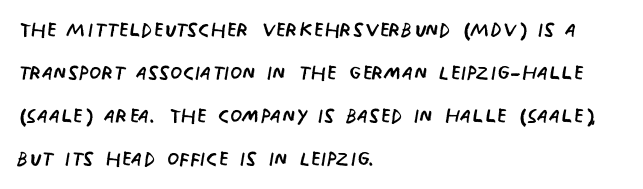
{"serif": "no", "bold": "no", "weight": "regular", "width": "condensed", "stroke_contrast": "low", "x_height": "large", "monospaced": "no", "underline": "no", "align": "left", "line_spacing": "normal", "line_spacing_ratio": 1.53, "letter_spacing": "normal", "letter_spacing_em": 0.0, "glyph_px": 28}
